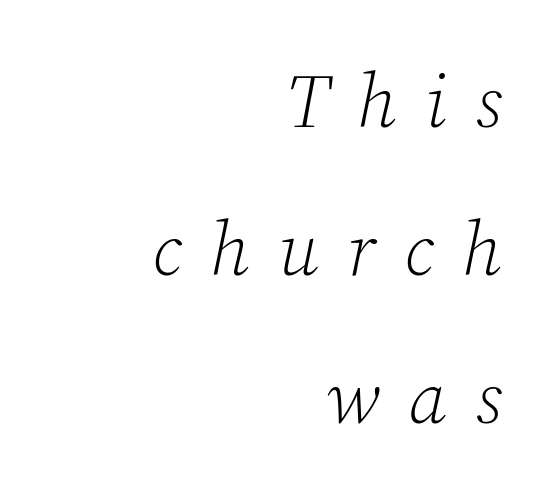
{"serif": "yes", "italic": "yes", "lean": "right", "slant_degrees": 12, "bold": "no", "weight": "light", "width": "normal", "stroke_contrast": "low", "x_height": "medium", "monospaced": "no", "underline": "no", "align": "right", "line_spacing": "loose", "line_spacing_ratio": 1.95, "letter_spacing": "wide", "letter_spacing_em": 0.37, "glyph_px": 76}
